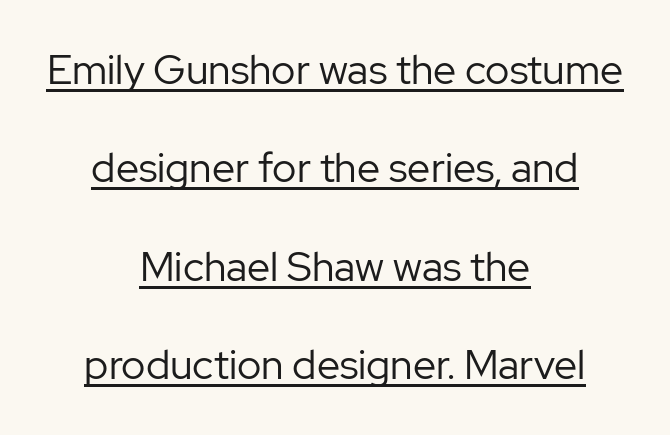
Q: Is the text bold? A: No.
Q: Is the text italic (slanted)? A: No, it is upright.
Q: Is the typeface a serif or a sans-serif typeface? A: Sans-serif.
Q: Is the text underlined? A: Yes.
Q: How is the paragraph aligned? A: Centered.
Q: Is the spacing between letters normal or unusually wide? A: Normal.
Q: Is the spacing between lines tight, normal or loose? A: Loose.
Q: Width (condensed, normal, or wide)? A: Normal.
Q: Stroke contrast? A: Low.
Q: x-height? A: Medium.
Q: Monospaced? A: No.
